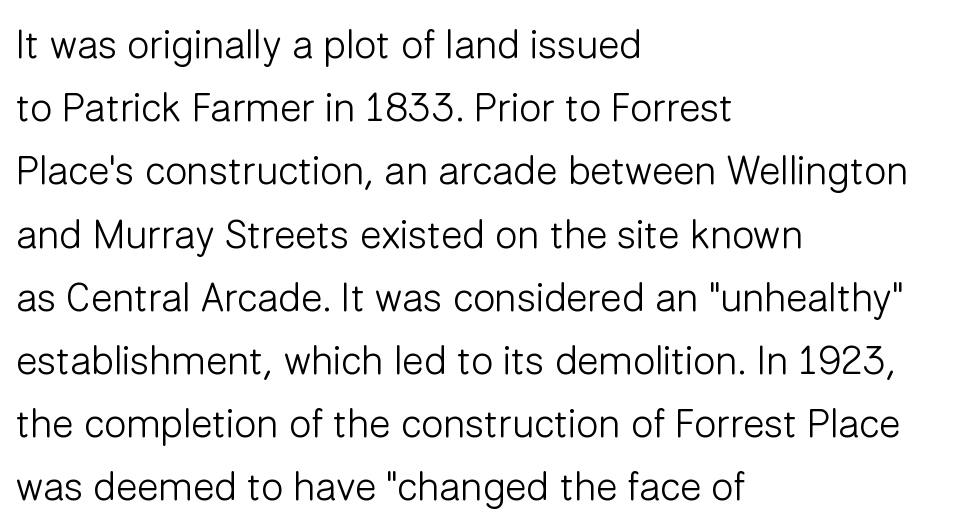
Q: Is the text bold? A: No.
Q: Is the text italic (slanted)? A: No, it is upright.
Q: Is the typeface a serif or a sans-serif typeface? A: Sans-serif.
Q: Is the text underlined? A: No.
Q: How is the paragraph aligned? A: Left-aligned.
Q: Is the spacing between letters normal or unusually wide? A: Normal.
Q: Is the spacing between lines tight, normal or loose? A: Normal.
Q: Width (condensed, normal, or wide)? A: Normal.
Q: Stroke contrast? A: Low.
Q: x-height? A: Medium.
Q: Monospaced? A: No.
